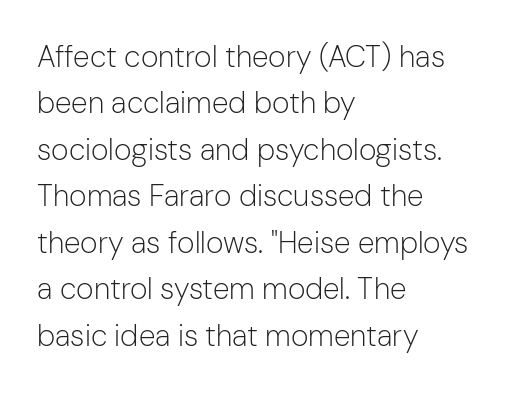
The image shows 30 px light sans-serif type, upright; set left-aligned, normal line spacing (1.55x), normal letter spacing, not underlined; low stroke contrast and a medium x-height.
